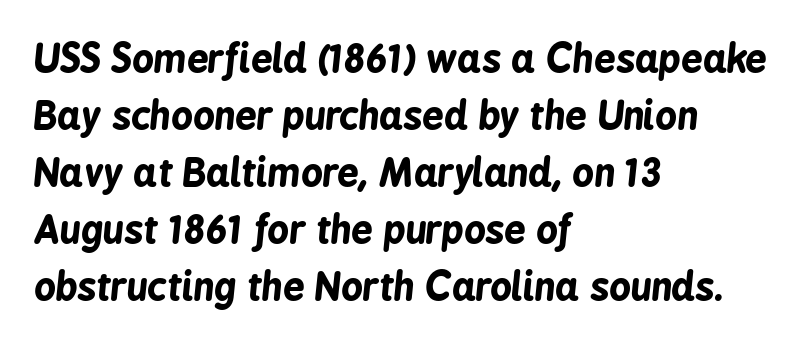
The image shows 38 px bold, condensed type, italic (leaning right); set left-aligned, normal line spacing (1.5x), normal letter spacing, not underlined; low stroke contrast and a medium x-height.
